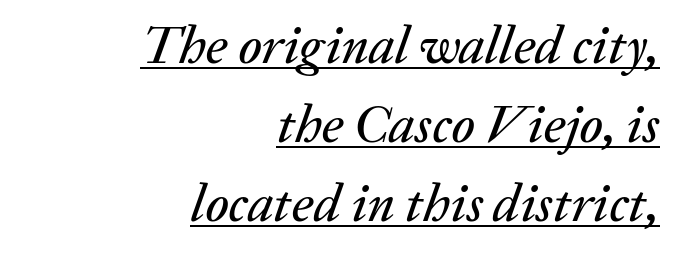
The image shows 53 px text type, italic (leaning right); set right-aligned, normal line spacing (1.49x), normal letter spacing, underlined; low stroke contrast and a medium x-height.
